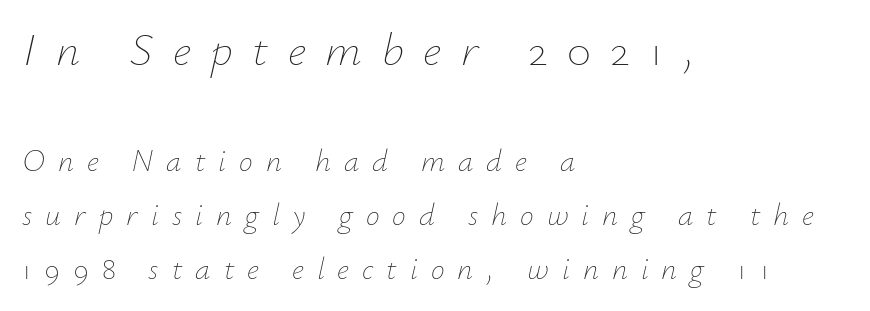
{"italic": "yes", "lean": "right", "slant_degrees": 12, "bold": "no", "weight": "thin", "width": "normal", "stroke_contrast": "low", "x_height": "small", "monospaced": "no", "underline": "no", "align": "left", "line_spacing_ratio": 1.75, "letter_spacing": "wide", "letter_spacing_em": 0.42, "larger_block": "first", "size_ratio": 1.52, "glyph_px": 47}
